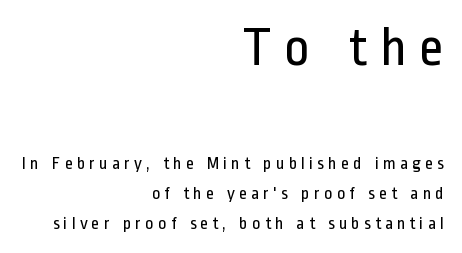
{"serif": "no", "italic": "no", "bold": "no", "weight": "regular", "width": "condensed", "stroke_contrast": "low", "x_height": "medium", "monospaced": "no", "underline": "no", "align": "right", "line_spacing": "normal", "line_spacing_ratio": 1.66, "letter_spacing": "wide", "letter_spacing_em": 0.21, "larger_block": "first", "size_ratio": 3.06, "glyph_px": 55}
